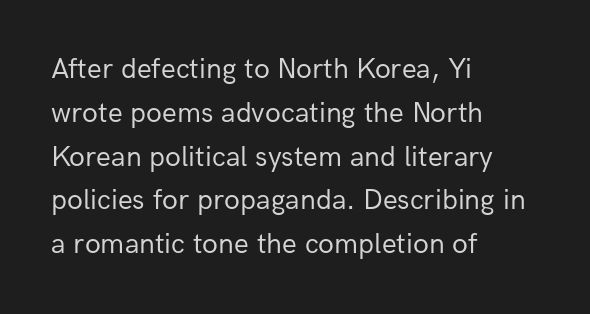
The image shows 29 px regular-weight sans-serif type, upright; set left-aligned, normal line spacing (1.51x), normal letter spacing, not underlined; low stroke contrast and a medium x-height.
